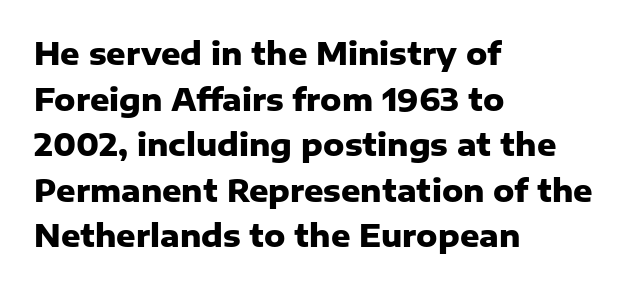
Typeset ragged right — the left edge is the straight one. Spacing between characters is what you'd get straight out of the box. Reading down the column, the eye jumps a familiar distance to each next line. Ascenders rise straight up at ninety degrees.
